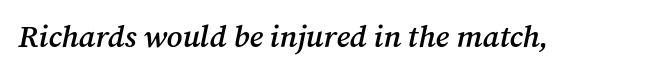
Q: Is the text bold? A: Semi-bold.
Q: Is the text italic (slanted)? A: Yes, it leans right by about 12 degrees.
Q: Is the typeface a serif or a sans-serif typeface? A: Serif.
Q: Is the text underlined? A: No.
Q: Is the spacing between letters normal or unusually wide? A: Normal.
Q: Width (condensed, normal, or wide)? A: Normal.
Q: Stroke contrast? A: Medium.
Q: x-height? A: Medium.
Q: Monospaced? A: No.
